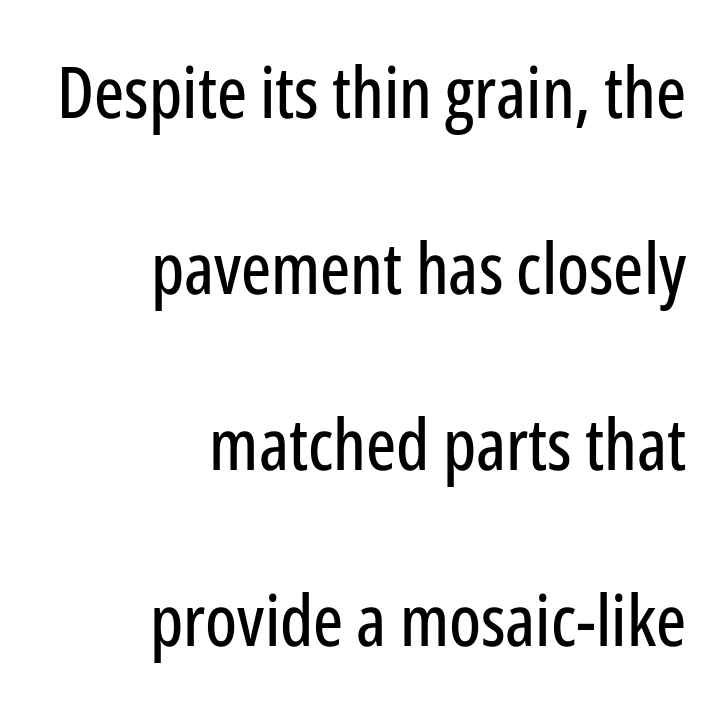
Just letters on the line, the space beneath them empty. A flush-right, rag-left setting is used for this passage. Spacing verdict: proportional, widths tailored to each character. The rendering keeps characters at their native spacing.
